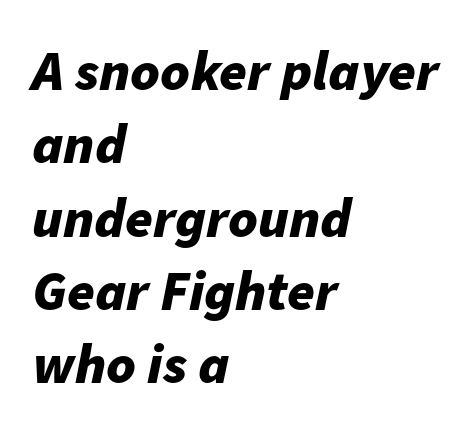
{"italic": "yes", "lean": "right", "slant_degrees": 11, "bold": "yes", "weight": "bold", "width": "normal", "stroke_contrast": "low", "x_height": "medium", "monospaced": "no", "underline": "no", "align": "left", "line_spacing": "normal", "line_spacing_ratio": 1.31, "letter_spacing": "normal", "letter_spacing_em": 0.0, "glyph_px": 56}
